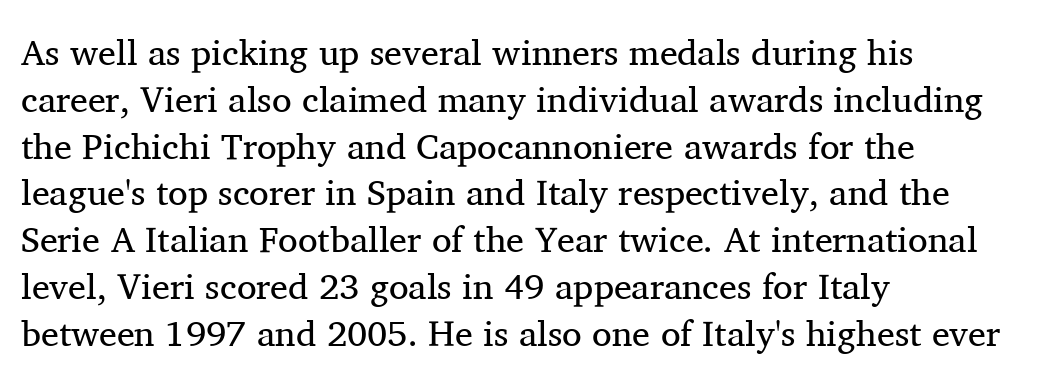
Proportional: the letters do not fall into vertical columns. A typesetter would label this face a serif. The lines in this sample share a left origin and differ only in where they stop. Vertical strokes here are truly vertical. Default kerning and tracking; the words read as compact shapes. Stroke mass is kept to a normal reading level or below.
